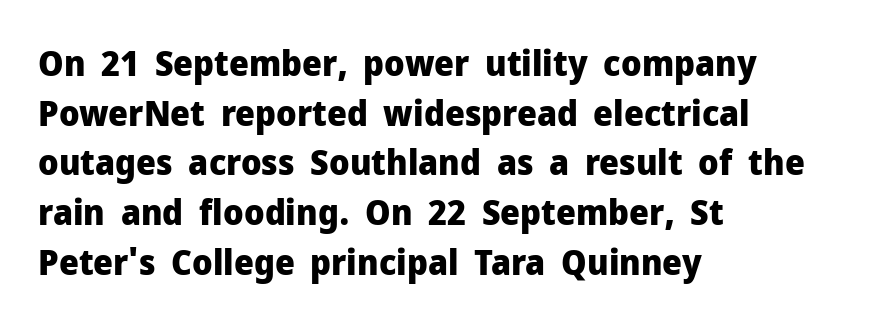
{"serif": "no", "italic": "no", "bold": "yes", "weight": "heavy", "width": "normal", "stroke_contrast": "low", "x_height": "medium", "monospaced": "no", "underline": "no", "align": "left", "line_spacing": "normal", "line_spacing_ratio": 1.42, "letter_spacing": "normal", "letter_spacing_em": 0.0, "glyph_px": 35}
